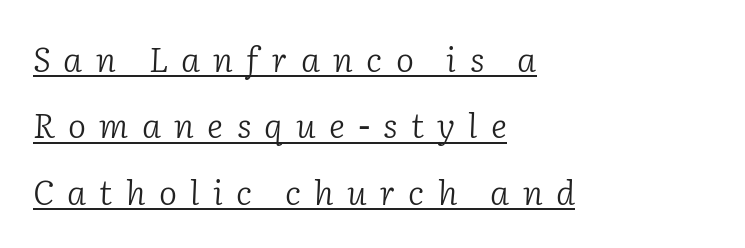
Underlined type. You could not count columns in this text — the font is proportionally spaced. This sample uses expanded letter spacing, leaving extra air between glyphs. The face used here is seriffed, in the tradition of book romans. Alignment: flush left.
